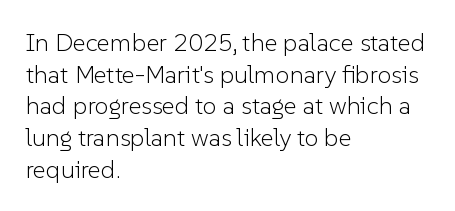
The image shows 25 px text type, upright; set left-aligned, normal line spacing (1.27x), normal letter spacing, not underlined.
